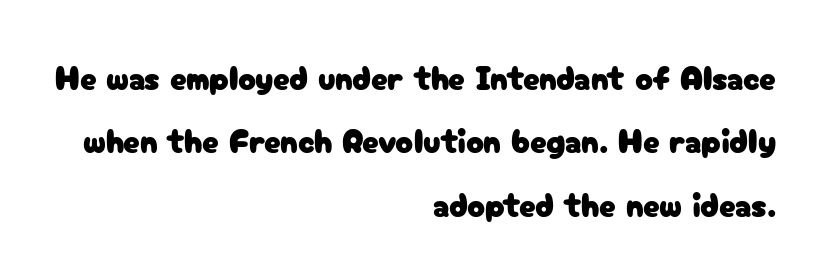
{"serif": "no", "italic": "no", "width": "normal", "stroke_contrast": "low", "x_height": "medium", "monospaced": "no", "underline": "no", "align": "right", "line_spacing": "loose", "line_spacing_ratio": 1.92, "letter_spacing": "normal", "letter_spacing_em": 0.0, "glyph_px": 33}
